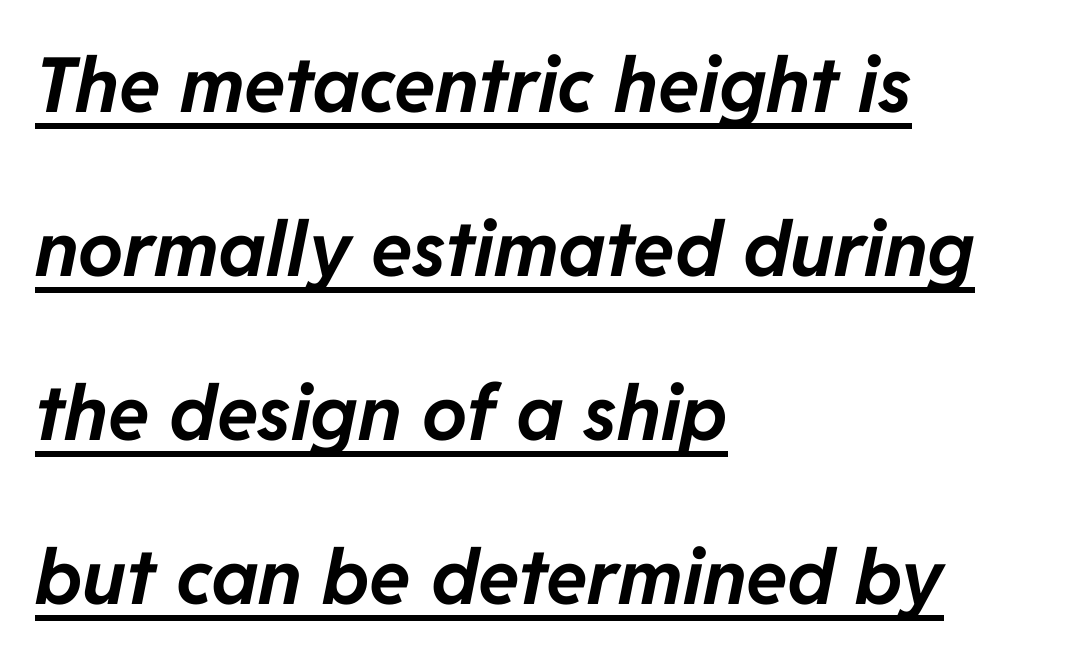
Leading is clearly above the norm, producing a sparse column. Notice how the stems are inclined rather than vertical — that's the hallmark of italics. Notice how a bar underscores the lettering throughout. Stroke thickness is high; the sample reads as a true bold. This sample uses plain, unmodified letter spacing.
